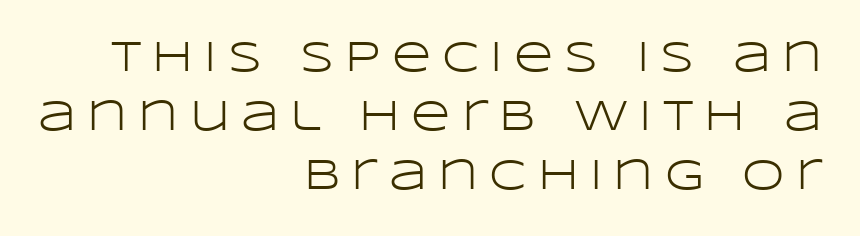
Q: Is the text bold? A: No.
Q: Is the text italic (slanted)? A: No, it is upright.
Q: Is the typeface a serif or a sans-serif typeface? A: Sans-serif.
Q: Is the text underlined? A: No.
Q: How is the paragraph aligned? A: Right-aligned.
Q: Is the spacing between letters normal or unusually wide? A: Unusually wide.
Q: Is the spacing between lines tight, normal or loose? A: Normal.
Q: Width (condensed, normal, or wide)? A: Wide.
Q: Stroke contrast? A: Low.
Q: x-height? A: Large.
Q: Monospaced? A: No.
